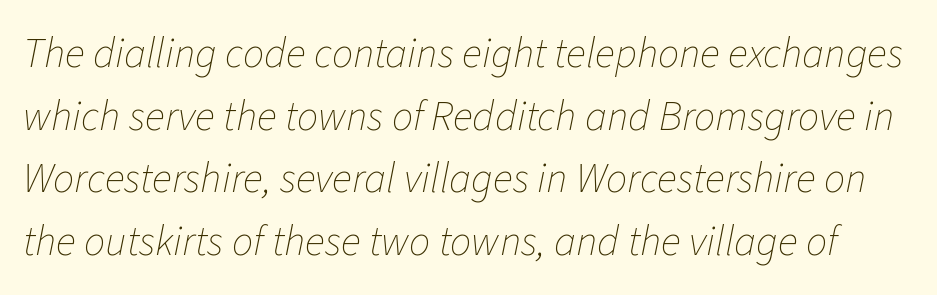
{"italic": "yes", "lean": "right", "slant_degrees": 11, "bold": "no", "weight": "thin", "width": "normal", "stroke_contrast": "low", "x_height": "medium", "monospaced": "no", "underline": "no", "line_spacing": "normal", "line_spacing_ratio": 1.49, "letter_spacing": "normal", "letter_spacing_em": 0.0, "glyph_px": 42}
